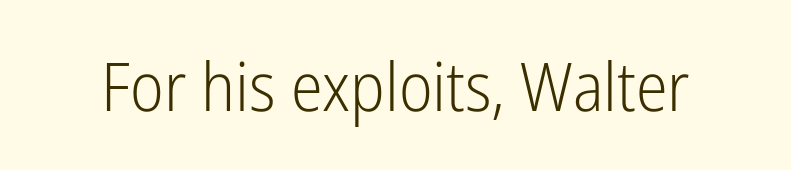
{"serif": "no", "italic": "no", "bold": "no", "weight": "light", "width": "condensed", "stroke_contrast": "low", "x_height": "medium", "monospaced": "no", "underline": "no", "letter_spacing": "normal", "letter_spacing_em": 0.0, "glyph_px": 67}
